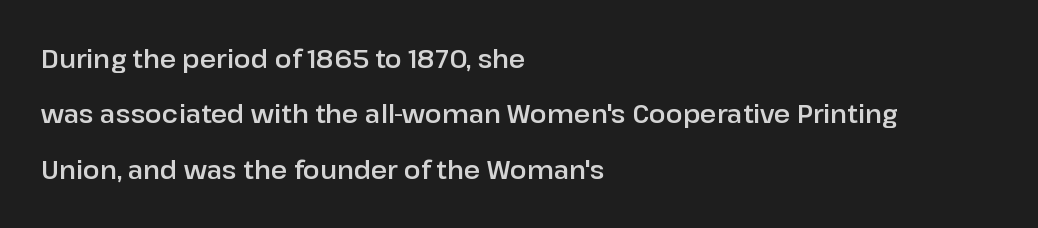
Unmarked baselines from the first word to the last. The vertical gap from one line to the next is large. A typesetter would call this zero additional tracking. A roman cut, with each character standing at attention.
